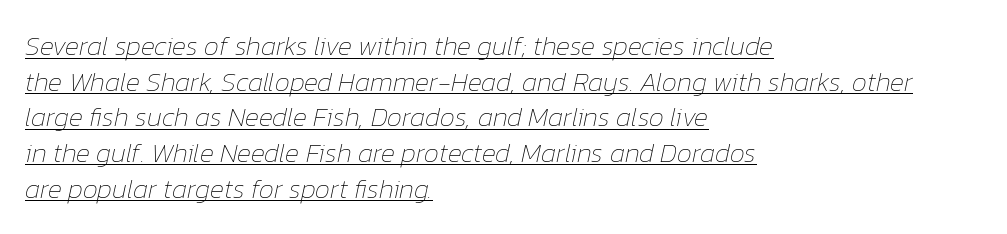
The image shows 27 px text type, italic (leaning right); set left-aligned, normal line spacing (1.32x), normal letter spacing, underlined.
